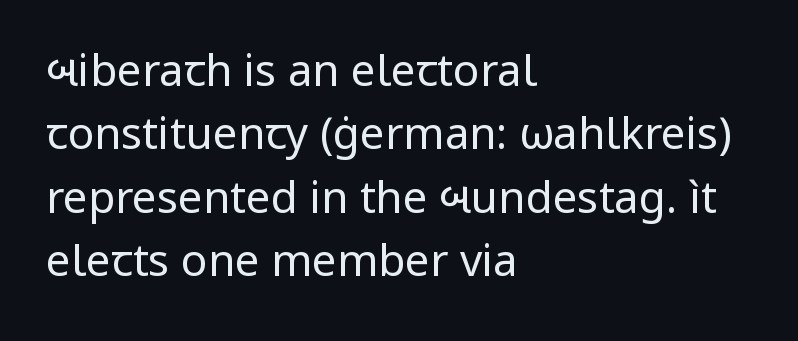
Q: Is the text bold? A: No.
Q: Is the text italic (slanted)? A: No, it is upright.
Q: Is the typeface a serif or a sans-serif typeface? A: Sans-serif.
Q: Is the text underlined? A: No.
Q: How is the paragraph aligned? A: Left-aligned.
Q: Is the spacing between letters normal or unusually wide? A: Normal.
Q: Is the spacing between lines tight, normal or loose? A: Normal.
Q: Width (condensed, normal, or wide)? A: Normal.
Q: Stroke contrast? A: Low.
Q: x-height? A: Medium.
Q: Monospaced? A: No.
